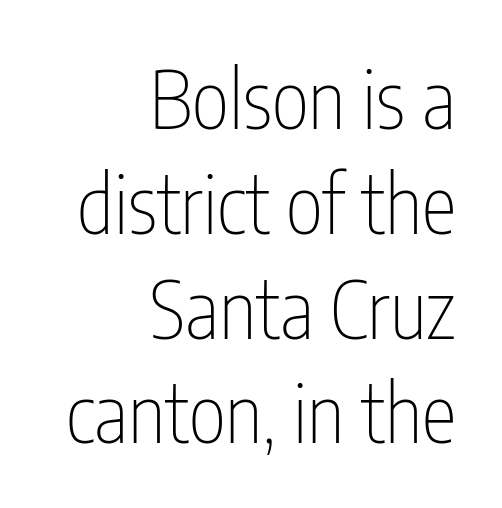
{"serif": "no", "italic": "no", "bold": "no", "weight": "thin", "width": "condensed", "stroke_contrast": "low", "x_height": "medium", "monospaced": "no", "underline": "no", "align": "right", "line_spacing": "normal", "line_spacing_ratio": 1.31, "letter_spacing": "normal", "letter_spacing_em": 0.0, "glyph_px": 80}
